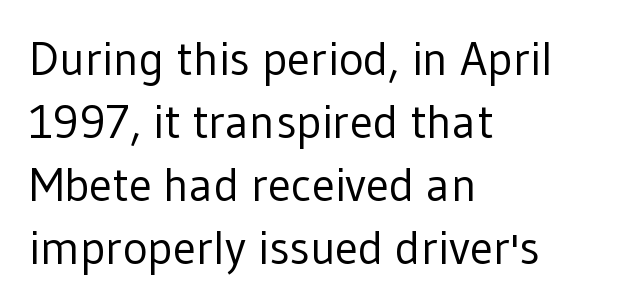
The typeface has the unassuming heft of standard copy or less. Horizontal bands of white between lines are of average thickness. This sample uses plain, unmodified letter spacing. Every row of glyphs begins at an identical x-position on the left.
